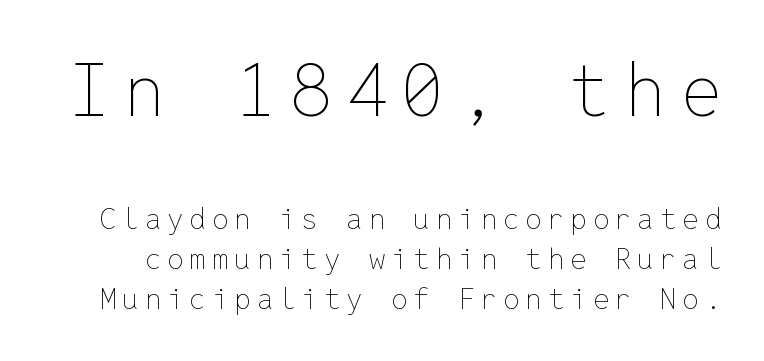
{"italic": "no", "bold": "no", "weight": "thin", "width": "normal", "stroke_contrast": "low", "x_height": "medium", "monospaced": "yes", "underline": "no", "line_spacing": "normal", "line_spacing_ratio": 1.37, "letter_spacing": "wide", "letter_spacing_em": 0.21, "larger_block": "first", "size_ratio": 2.48, "glyph_px": 72}
